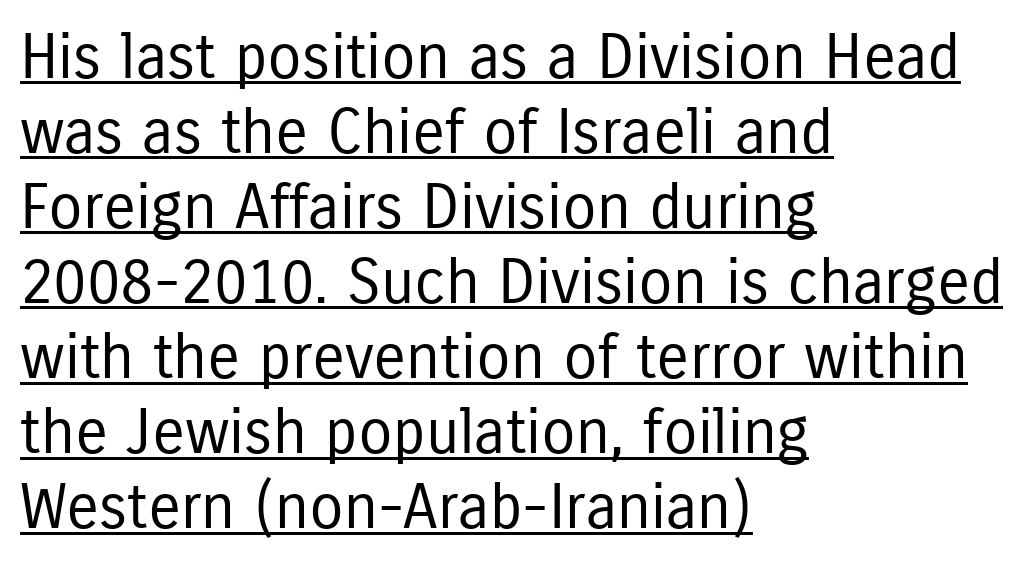
Characters remain perfectly vertical along every line. Spacing verdict: proportional, widths tailored to each character. The rag falls on the right side of this text block. This rendering employs a face without finishing strokes, i.e., a sans-serif. This sample carries an underscore along the baseline area.
